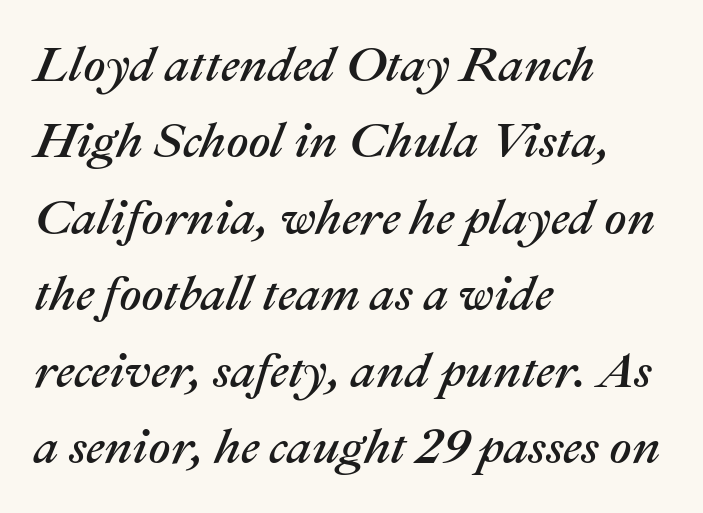
The passage shown leans; its letterforms are oblique. The vertical gap from one line to the next is medium. Caption: standard tracking, unaltered. The space beneath each line is pristine and unruled.
